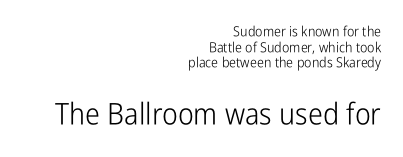
The image shows 30 px light, condensed sans-serif type, upright; set right-aligned, tight line spacing (1.11x), normal letter spacing, not underlined; the second (bottom) block is 2.14x larger; low stroke contrast and a medium x-height.
